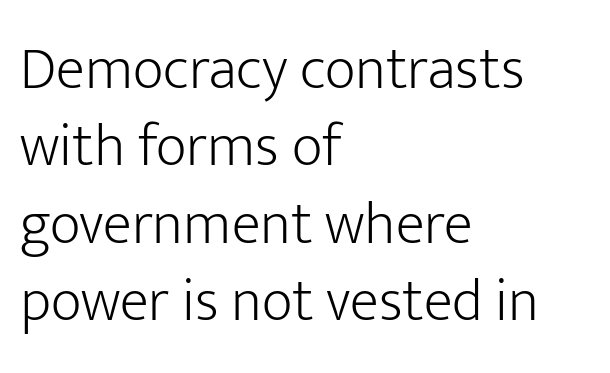
{"serif": "no", "italic": "no", "bold": "no", "weight": "light", "width": "normal", "stroke_contrast": "low", "x_height": "medium", "monospaced": "no", "underline": "no", "align": "left", "line_spacing": "normal", "line_spacing_ratio": 1.29, "letter_spacing": "normal", "letter_spacing_em": 0.0, "glyph_px": 60}
